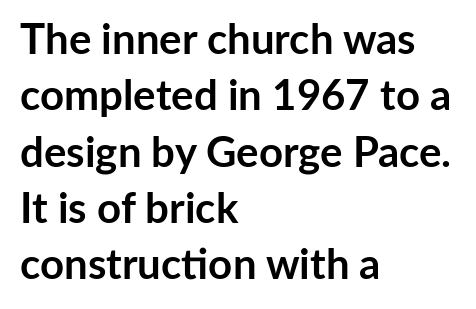
The image shows 42 px semibold sans-serif type, upright; set left-aligned, normal line spacing (1.34x), normal letter spacing, not underlined; low stroke contrast and a medium x-height.
